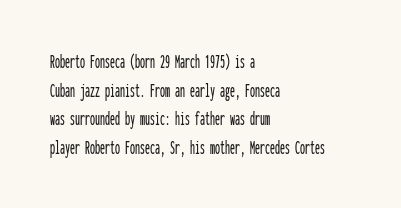
Q: Is the text italic (slanted)? A: No, it is upright.
Q: Is the text underlined? A: No.
Q: How is the paragraph aligned? A: Left-aligned.
Q: Is the spacing between letters normal or unusually wide? A: Normal.
Q: Is the spacing between lines tight, normal or loose? A: Normal.
